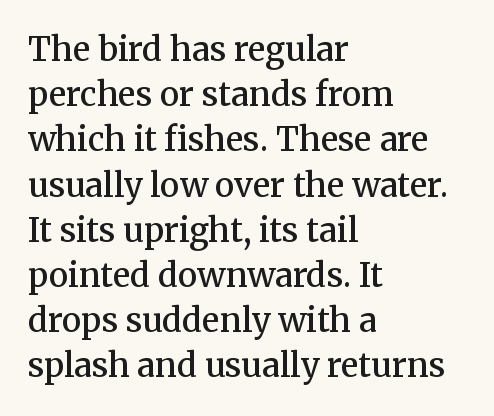
Q: Is the text bold? A: Semi-bold.
Q: Is the text italic (slanted)? A: No, it is upright.
Q: Is the typeface a serif or a sans-serif typeface? A: Serif.
Q: Is the text underlined? A: No.
Q: How is the paragraph aligned? A: Left-aligned.
Q: Is the spacing between letters normal or unusually wide? A: Normal.
Q: Is the spacing between lines tight, normal or loose? A: Normal.
Q: Width (condensed, normal, or wide)? A: Normal.
Q: Stroke contrast? A: Medium.
Q: x-height? A: Medium.
Q: Monospaced? A: No.
